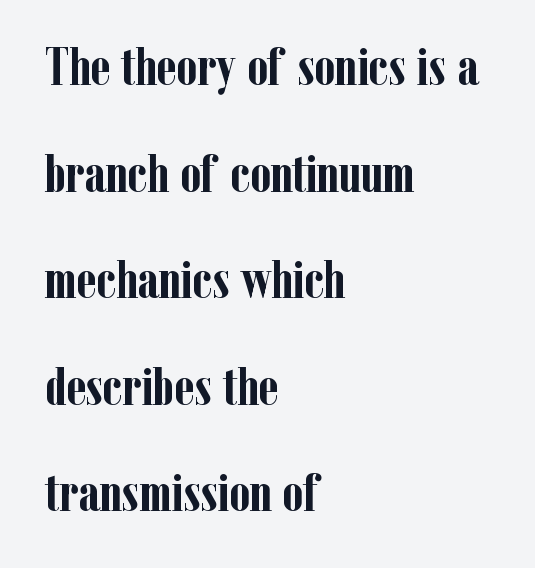
The image shows 53 px semibold, condensed serif type, upright; set left-aligned, loose line spacing (2.01x), normal letter spacing, not underlined; low stroke contrast and a medium x-height.
